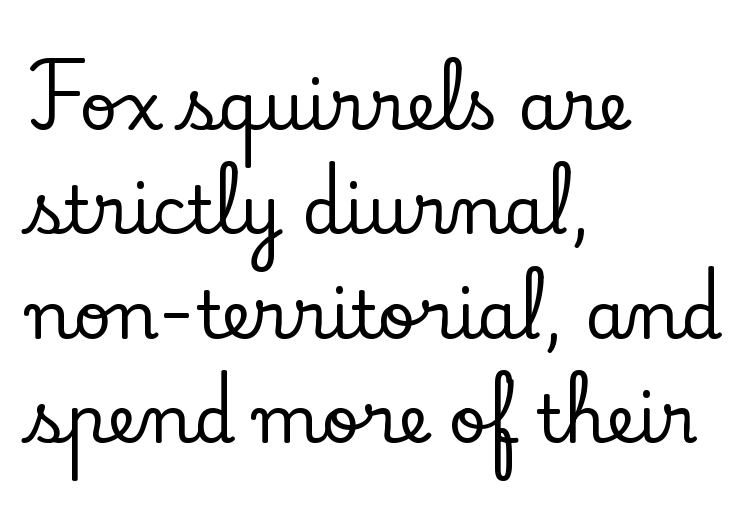
Nothing unusual about the tracking: characters are spaced as the font intends. Notice how descenders clear the ascenders below comfortably — that's standard leading. A typesetter would label this face a serif. Compared with a centered layout, this one pins lines to the left instead. The letters stand upright; this is a roman face. The letters advance in unequal steps, a hallmark of proportional type.
